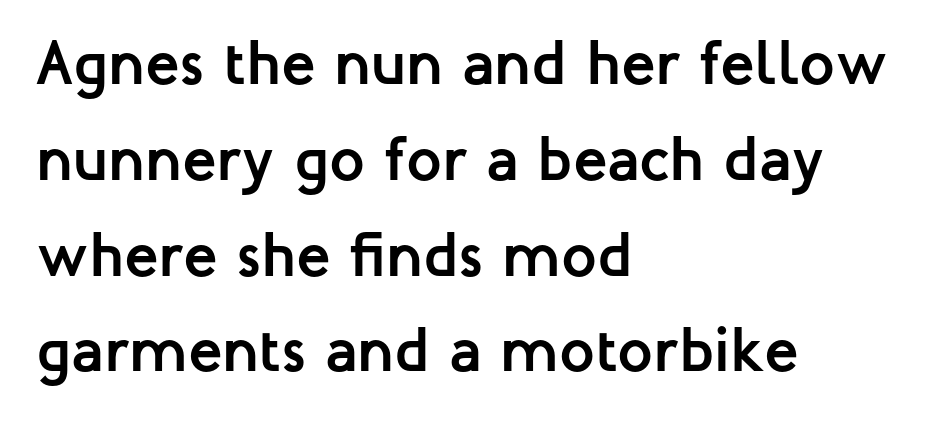
The image shows 63 px semibold sans-serif type, upright; set left-aligned, normal line spacing (1.52x), normal letter spacing, not underlined; low stroke contrast and a medium x-height.
